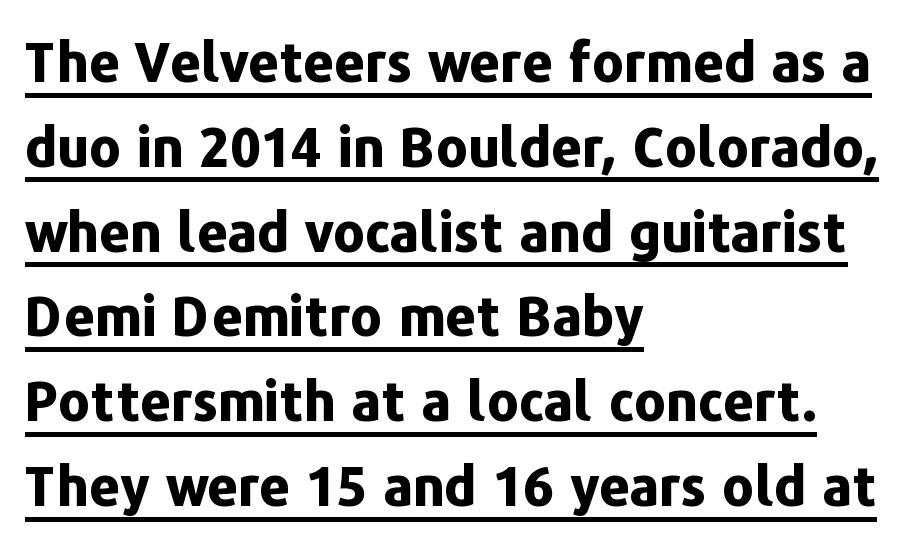
The image shows 54 px bold sans-serif type, upright; set left-aligned, normal line spacing (1.57x), normal letter spacing, underlined; low stroke contrast and a medium x-height.
